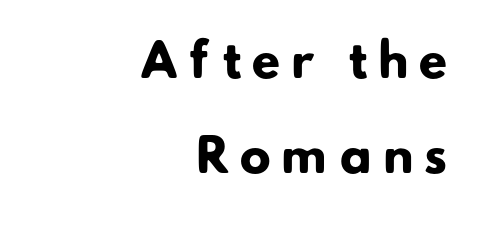
Q: Is the text bold? A: Yes.
Q: Is the typeface a serif or a sans-serif typeface? A: Sans-serif.
Q: Is the text underlined? A: No.
Q: How is the paragraph aligned? A: Right-aligned.
Q: Is the spacing between letters normal or unusually wide? A: Unusually wide.
Q: Is the spacing between lines tight, normal or loose? A: Loose.
Q: Width (condensed, normal, or wide)? A: Normal.
Q: Stroke contrast? A: Low.
Q: x-height? A: Small.
Q: Monospaced? A: No.
